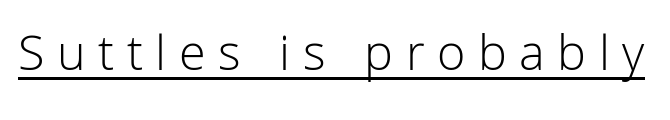
A rule runs beneath these lines of type. The passage shown is typed in a proportional face where columns would drift. The face used here is rendered with a markedly widened letterfit. Serif or sans? Sans — the stroke terminals are bare. The typesetting does not lean heavy: it is not bold.
